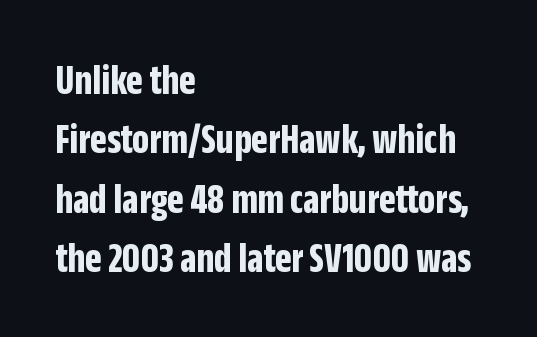
{"serif": "no", "italic": "no", "bold": "yes", "weight": "bold", "width": "condensed", "stroke_contrast": "low", "x_height": "large", "monospaced": "no", "underline": "no", "align": "left", "line_spacing": "normal", "line_spacing_ratio": 1.38, "letter_spacing": "normal", "letter_spacing_em": 0.0, "glyph_px": 43}
